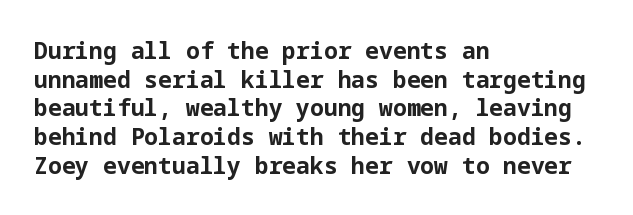
{"italic": "no", "bold": "yes", "underline": "no", "align": "left", "line_spacing": "normal", "line_spacing_ratio": 1.25, "letter_spacing": "normal", "letter_spacing_em": 0.0, "glyph_px": 23}
